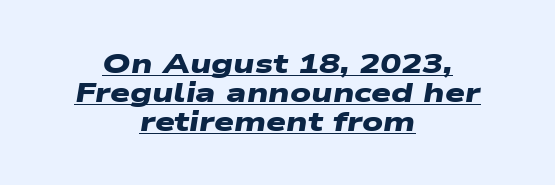
Q: Is the text bold? A: Yes.
Q: Is the typeface a serif or a sans-serif typeface? A: Sans-serif.
Q: Is the text underlined? A: Yes.
Q: How is the paragraph aligned? A: Centered.
Q: Is the spacing between letters normal or unusually wide? A: Normal.
Q: Is the spacing between lines tight, normal or loose? A: Tight.
Q: Width (condensed, normal, or wide)? A: Wide.
Q: Stroke contrast? A: Low.
Q: x-height? A: Medium.
Q: Monospaced? A: No.
